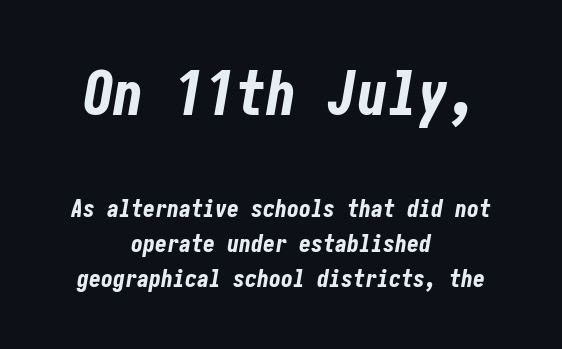
Q: Is the text bold? A: Yes.
Q: Is the text italic (slanted)? A: Yes, it leans right by about 10 degrees.
Q: Is the text underlined? A: No.
Q: How is the paragraph aligned? A: Centered.
Q: Is the spacing between letters normal or unusually wide? A: Normal.
Q: Is the spacing between lines tight, normal or loose? A: Normal.
Q: Which block of text is set in a larger size, the first (top) or the second (bottom)? A: The first (top) one.
Q: Width (condensed, normal, or wide)? A: Condensed.
Q: Stroke contrast? A: Low.
Q: x-height? A: Medium.
